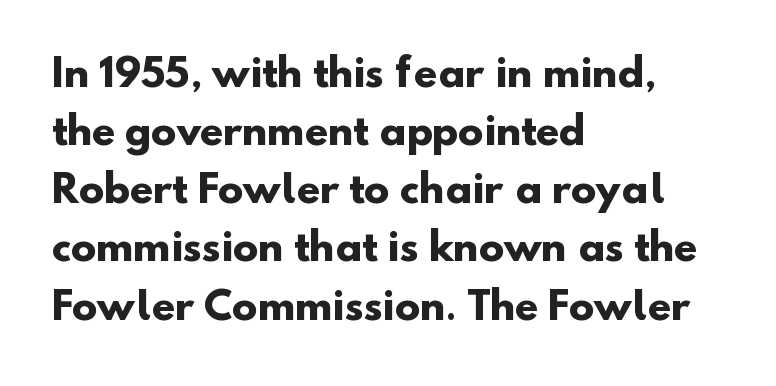
Q: Is the text bold? A: Yes.
Q: Is the typeface a serif or a sans-serif typeface? A: Sans-serif.
Q: Is the text underlined? A: No.
Q: How is the paragraph aligned? A: Left-aligned.
Q: Is the spacing between letters normal or unusually wide? A: Normal.
Q: Is the spacing between lines tight, normal or loose? A: Normal.
Q: Width (condensed, normal, or wide)? A: Normal.
Q: Stroke contrast? A: Low.
Q: x-height? A: Small.
Q: Monospaced? A: No.
